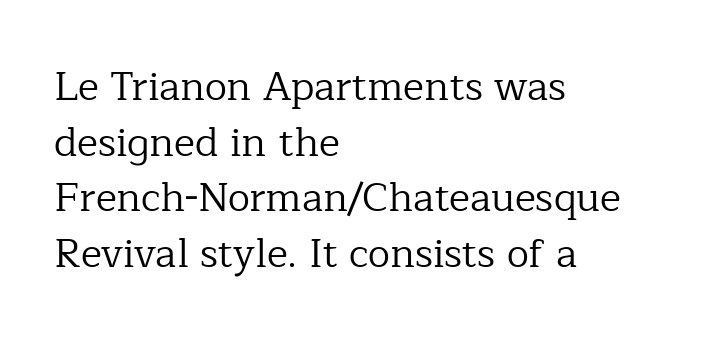
Q: Is the text bold? A: No.
Q: Is the text italic (slanted)? A: No, it is upright.
Q: Is the typeface a serif or a sans-serif typeface? A: Serif.
Q: Is the text underlined? A: No.
Q: How is the paragraph aligned? A: Left-aligned.
Q: Is the spacing between letters normal or unusually wide? A: Normal.
Q: Is the spacing between lines tight, normal or loose? A: Normal.
Q: Width (condensed, normal, or wide)? A: Normal.
Q: Stroke contrast? A: Low.
Q: x-height? A: Medium.
Q: Monospaced? A: No.
